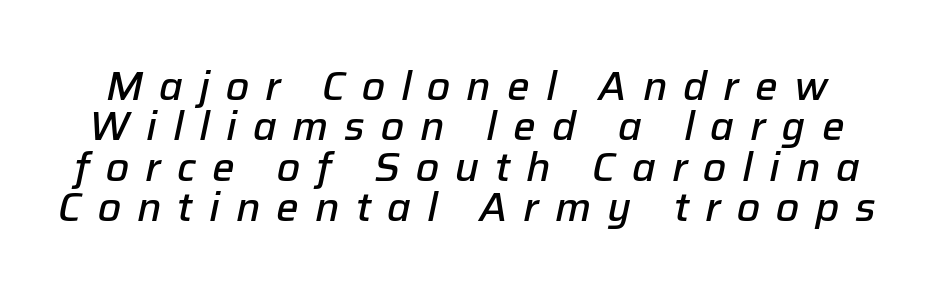
This is moderately heavy type, rendered in semibold. The text carries the slant typical of an italic or oblique font. What's the leading like? Squeezed, with rows nearly overlapping. The specimen omits any rule beneath the text block's lines. Here the designer chose a conventional face with non-uniform glyph widths.
